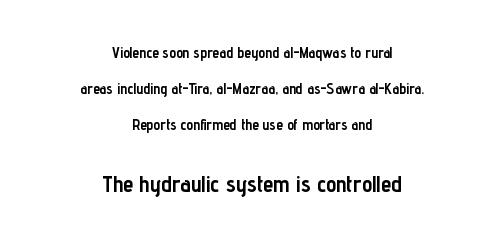
Q: Is the text bold? A: Yes.
Q: Is the text italic (slanted)? A: No, it is upright.
Q: Is the text underlined? A: No.
Q: How is the paragraph aligned? A: Centered.
Q: Is the spacing between letters normal or unusually wide? A: Normal.
Q: Is the spacing between lines tight, normal or loose? A: Loose.
Q: Which block of text is set in a larger size, the first (top) or the second (bottom)? A: The second (bottom) one.
